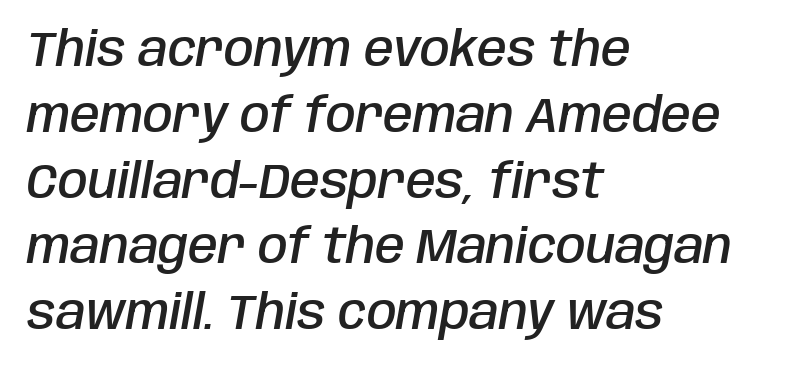
{"italic": "yes", "lean": "right", "slant_degrees": 10, "bold": "semi", "weight": "semibold", "width": "condensed", "stroke_contrast": "low", "x_height": "large", "monospaced": "no", "underline": "no", "align": "left", "line_spacing": "normal", "line_spacing_ratio": 1.37, "letter_spacing": "normal", "letter_spacing_em": 0.0, "glyph_px": 48}
